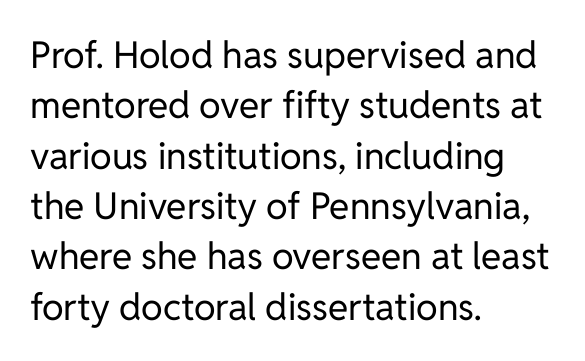
{"serif": "no", "italic": "no", "bold": "no", "weight": "regular", "width": "normal", "stroke_contrast": "low", "x_height": "medium", "monospaced": "no", "underline": "no", "align": "left", "line_spacing": "normal", "line_spacing_ratio": 1.36, "letter_spacing": "normal", "letter_spacing_em": 0.0, "glyph_px": 37}
